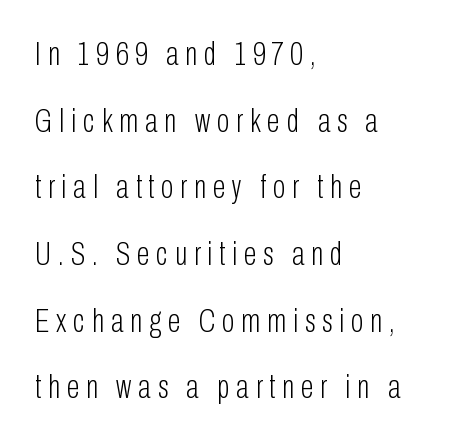
{"serif": "no", "italic": "no", "bold": "no", "weight": "light", "width": "condensed", "stroke_contrast": "low", "x_height": "medium", "monospaced": "no", "underline": "no", "align": "left", "line_spacing": "loose", "line_spacing_ratio": 1.96, "letter_spacing": "wide", "letter_spacing_em": 0.2, "glyph_px": 34}
